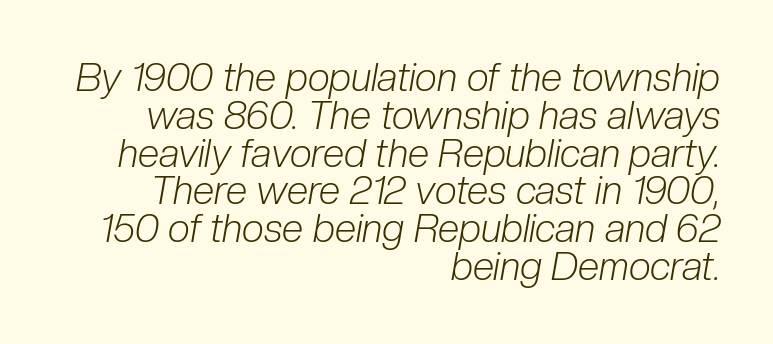
The image shows 39 px light, condensed type, italic (leaning right); set right-aligned, tight line spacing (0.97x), normal letter spacing, not underlined; low stroke contrast and a medium x-height.
